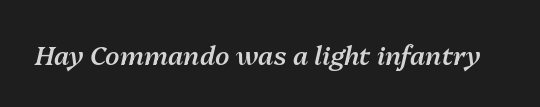
The image shows 26 px text type, italic (leaning right); set normal letter spacing, not underlined.
